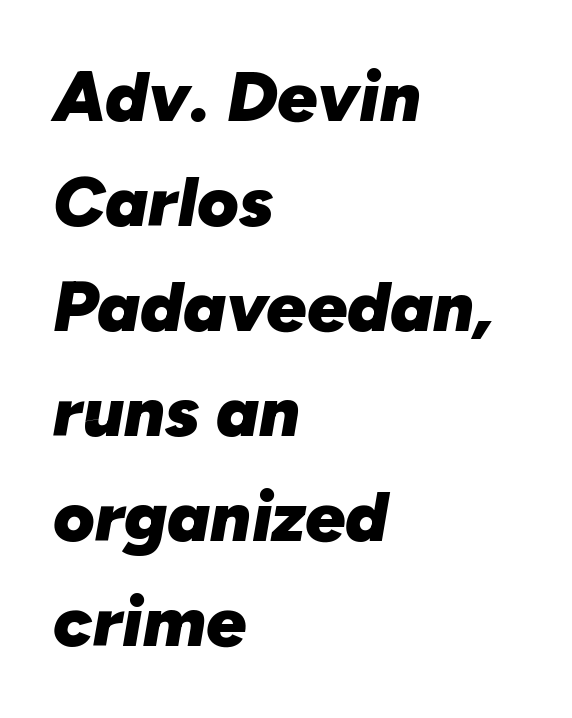
Q: Is the text bold? A: Yes.
Q: Is the text italic (slanted)? A: Yes, it leans right by about 10 degrees.
Q: Is the text underlined? A: No.
Q: How is the paragraph aligned? A: Left-aligned.
Q: Is the spacing between letters normal or unusually wide? A: Normal.
Q: Is the spacing between lines tight, normal or loose? A: Normal.
Q: Width (condensed, normal, or wide)? A: Normal.
Q: Stroke contrast? A: Low.
Q: x-height? A: Medium.
Q: Monospaced? A: No.
